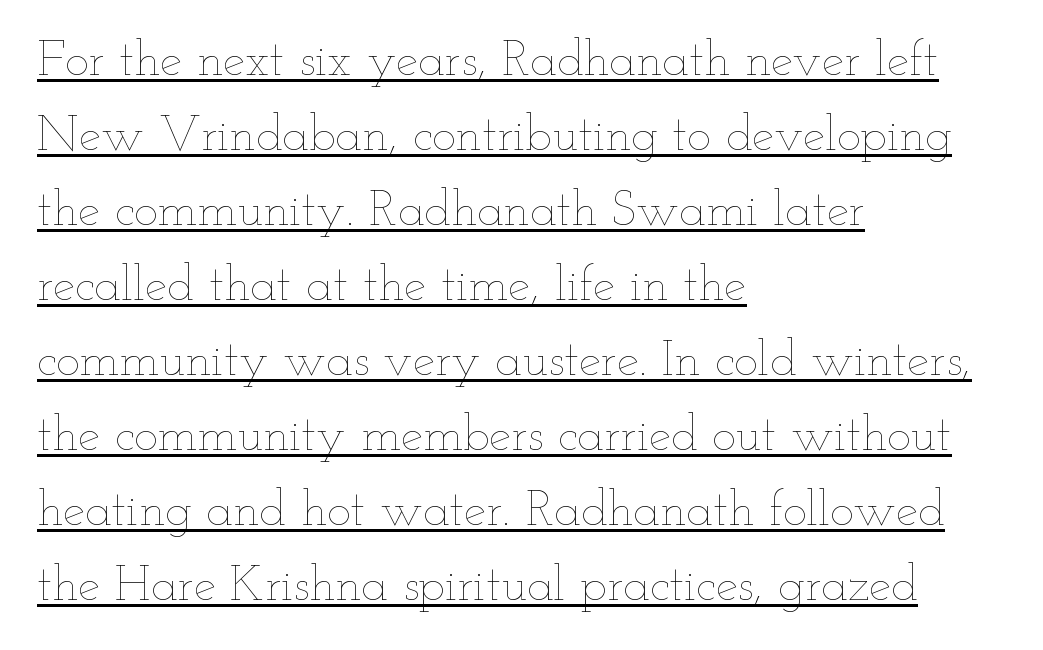
One-word summary of the alignment: left. If you drew a line through each stem, it would be perfectly vertical. The sample's only ornament is a line tracing under the words. Regarding leading, the lines here are spaced in the standard way. The cut favours lightness, reaching ordinary text weight at its darkest. Character widths vary here, with narrow letters taking less room than wide ones.
